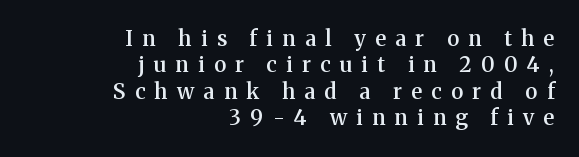
This rendering features lettering with no underline. A typesetter would call this heavily tracked-out type. You can tell it's not italic because the verticals are truly vertical. A fair bit of extra ink — the face is semibold, not bold.
